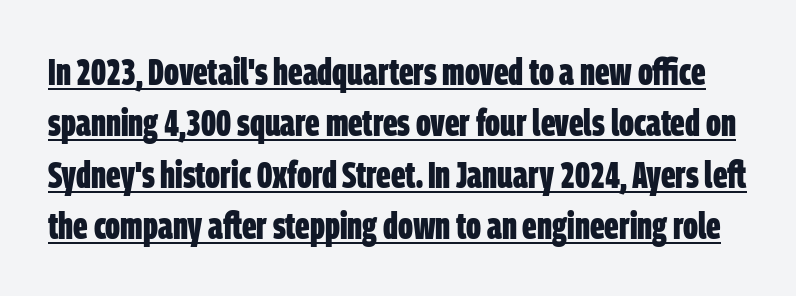
{"serif": "no", "bold": "yes", "weight": "bold", "width": "condensed", "stroke_contrast": "low", "x_height": "large", "monospaced": "no", "underline": "yes", "line_spacing": "normal", "line_spacing_ratio": 1.35, "letter_spacing": "normal", "letter_spacing_em": 0.0, "glyph_px": 38}
